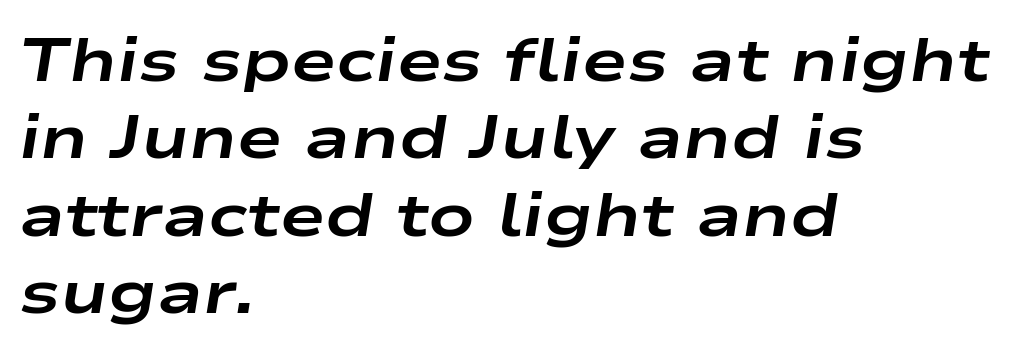
The image shows 61 px bold, wide type, italic (leaning right); set left-aligned, normal line spacing (1.27x), normal letter spacing, not underlined; low stroke contrast and a medium x-height.
